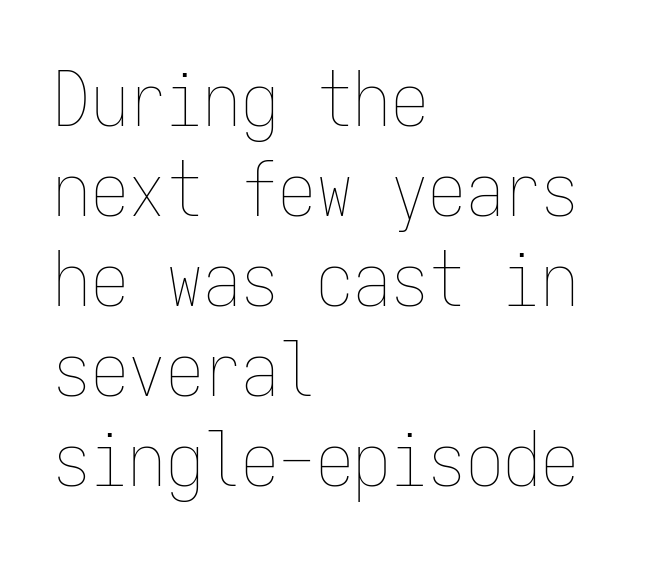
The image shows 75 px thin, condensed type, upright, monospaced; set left-aligned, line spacing 1.2x, normal letter spacing, not underlined; low stroke contrast and a medium x-height.
